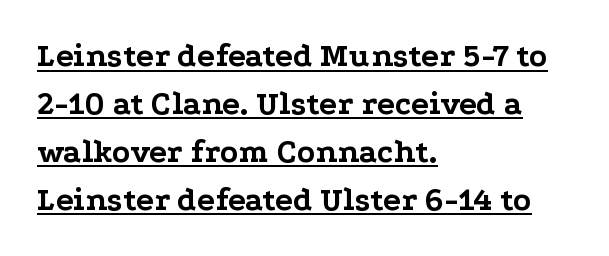
{"serif": "yes", "italic": "no", "bold": "yes", "weight": "bold", "width": "wide", "stroke_contrast": "low", "x_height": "medium", "monospaced": "no", "underline": "yes", "align": "left", "line_spacing": "normal", "line_spacing_ratio": 1.45, "letter_spacing": "normal", "letter_spacing_em": 0.0, "glyph_px": 33}
